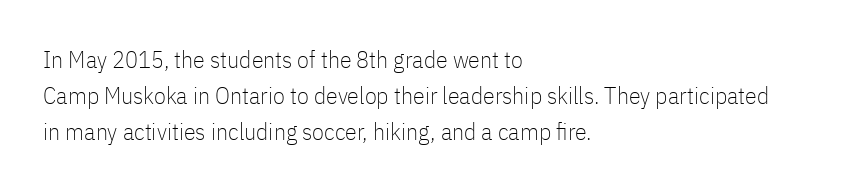
The image shows 24 px text type, upright; set left-aligned, normal line spacing (1.5x), normal letter spacing, not underlined.
